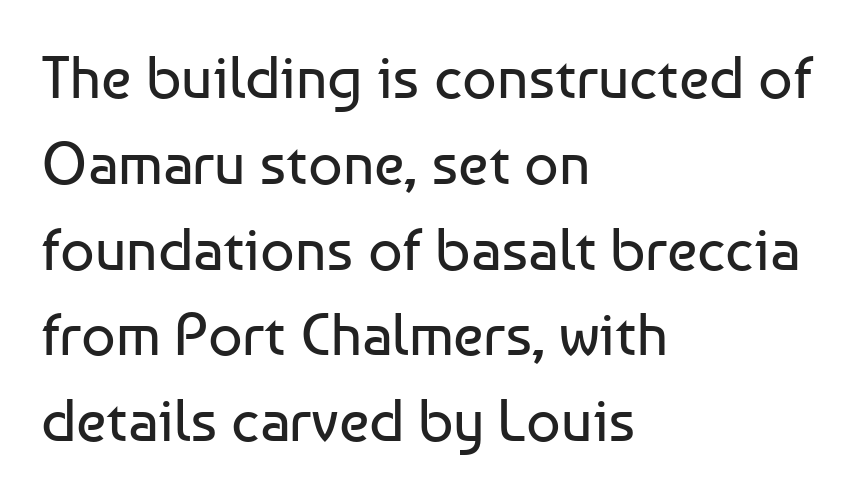
{"serif": "no", "italic": "no", "bold": "no", "weight": "regular", "width": "normal", "stroke_contrast": "low", "x_height": "medium", "monospaced": "no", "underline": "no", "align": "left", "line_spacing": "normal", "line_spacing_ratio": 1.43, "letter_spacing": "normal", "letter_spacing_em": 0.0, "glyph_px": 60}
